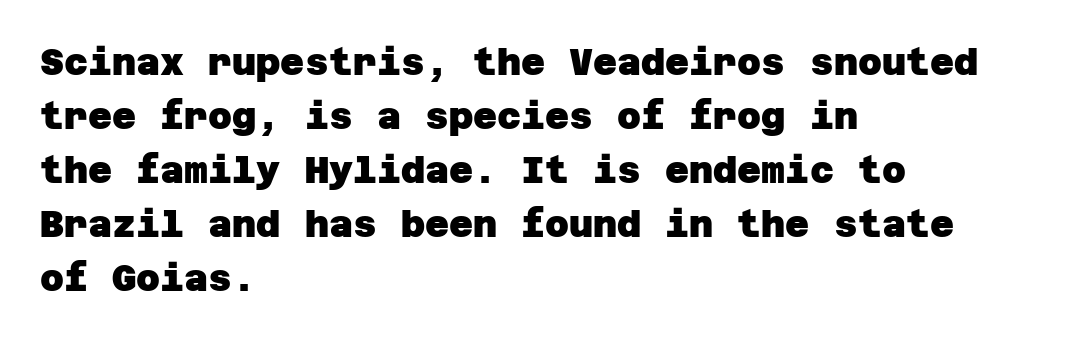
Default kerning and tracking; the words read as compact shapes. Rule under the text: the space is simply empty. Horizontal bands of white between lines are of average thickness. The characters display no serif detailing; their extremities are plain.
